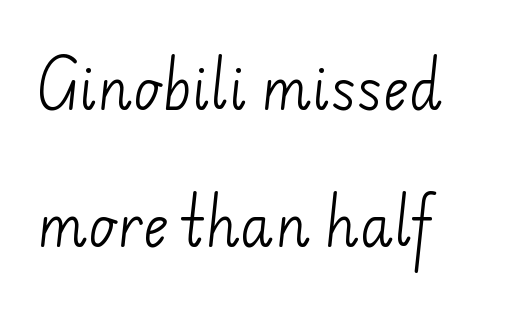
{"serif": "no", "bold": "no", "weight": "light", "width": "normal", "stroke_contrast": "low", "x_height": "small", "monospaced": "no", "underline": "no", "align": "left", "line_spacing": "loose", "line_spacing_ratio": 2.5, "letter_spacing": "normal", "letter_spacing_em": 0.0, "glyph_px": 55}
